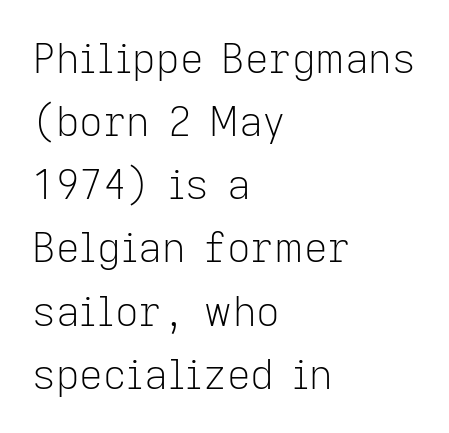
{"serif": "no", "italic": "no", "bold": "no", "weight": "light", "width": "normal", "stroke_contrast": "low", "x_height": "medium", "monospaced": "no", "underline": "no", "align": "left", "line_spacing": "normal", "line_spacing_ratio": 1.54, "letter_spacing": "normal", "letter_spacing_em": 0.0, "glyph_px": 41}
